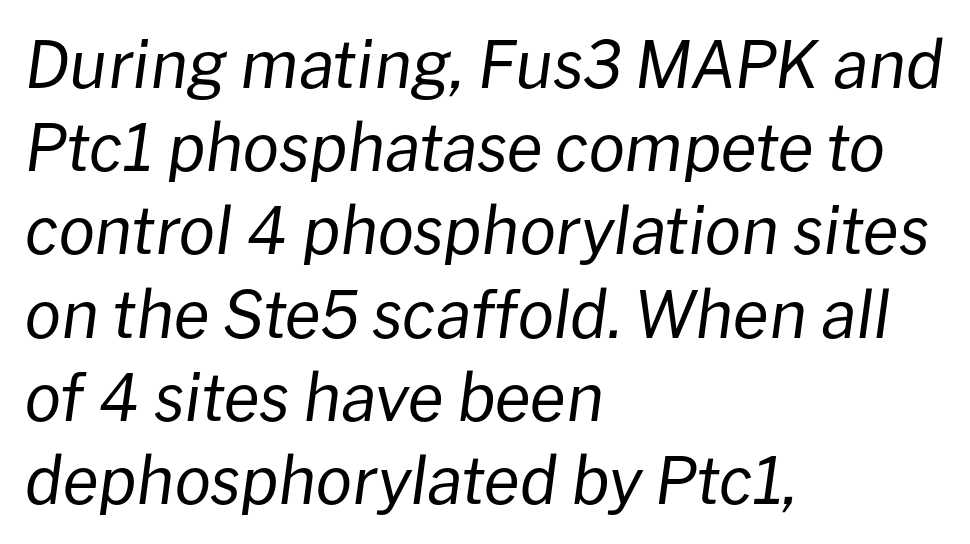
The image shows 65 px regular-weight type, italic (leaning right); set left-aligned, normal line spacing (1.28x), normal letter spacing, not underlined; low stroke contrast and a medium x-height.
